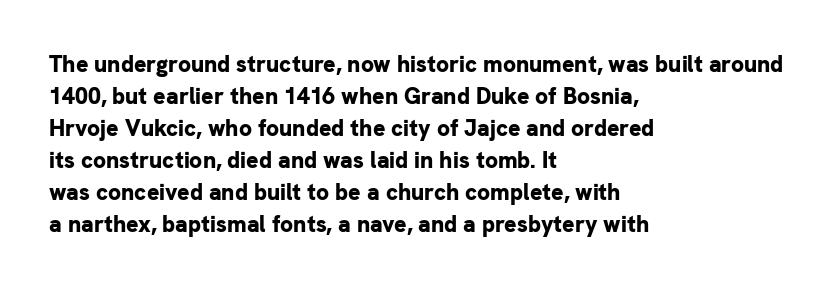
Q: Is the text bold? A: Yes.
Q: Is the text italic (slanted)? A: No, it is upright.
Q: Is the text underlined? A: No.
Q: How is the paragraph aligned? A: Left-aligned.
Q: Is the spacing between letters normal or unusually wide? A: Normal.
Q: Is the spacing between lines tight, normal or loose? A: Normal.
